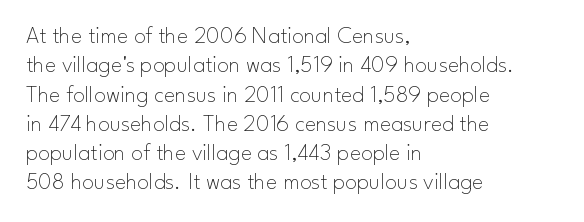
{"italic": "no", "bold": "no", "underline": "no", "align": "left", "line_spacing_ratio": 1.22, "letter_spacing": "normal", "letter_spacing_em": 0.0, "glyph_px": 24}
